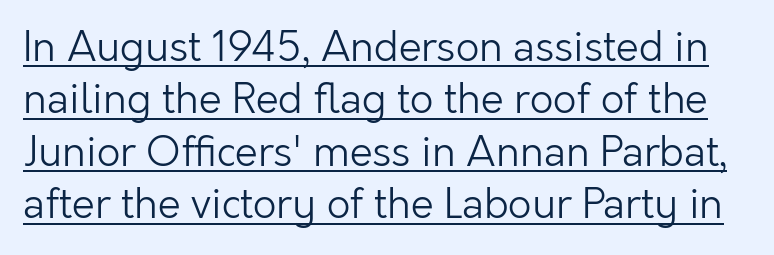
Q: Is the text bold? A: No.
Q: Is the text italic (slanted)? A: No, it is upright.
Q: Is the typeface a serif or a sans-serif typeface? A: Sans-serif.
Q: Is the text underlined? A: Yes.
Q: Is the spacing between letters normal or unusually wide? A: Normal.
Q: Is the spacing between lines tight, normal or loose? A: Normal.
Q: Width (condensed, normal, or wide)? A: Normal.
Q: Stroke contrast? A: Low.
Q: x-height? A: Medium.
Q: Monospaced? A: No.
